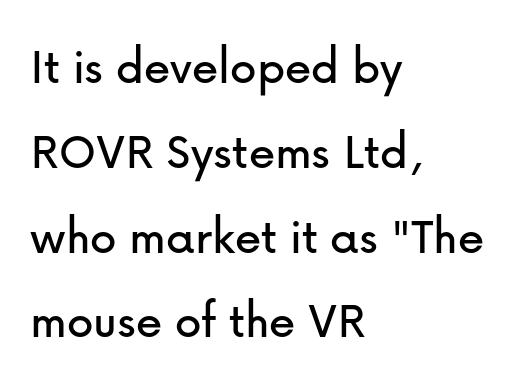
The image shows 53 px sans-serif type, upright; set left-aligned, normal line spacing (1.6x), normal letter spacing, not underlined; low stroke contrast and a medium x-height.
